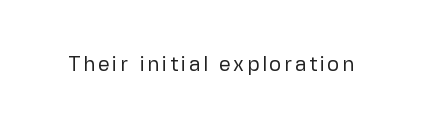
The image shows 21 px text type, upright; set not underlined.
